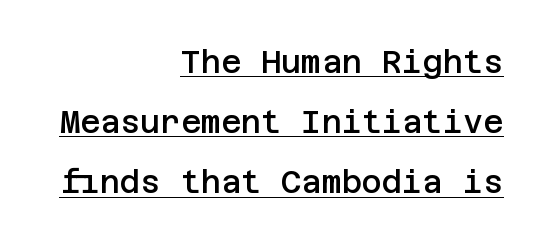
Q: Is the text bold? A: Semi-bold.
Q: Is the text italic (slanted)? A: No, it is upright.
Q: Is the typeface a serif or a sans-serif typeface? A: Sans-serif.
Q: Is the text underlined? A: Yes.
Q: How is the paragraph aligned? A: Right-aligned.
Q: Is the spacing between letters normal or unusually wide? A: Normal.
Q: Is the spacing between lines tight, normal or loose? A: Loose.
Q: Width (condensed, normal, or wide)? A: Normal.
Q: Stroke contrast? A: Low.
Q: x-height? A: Large.
